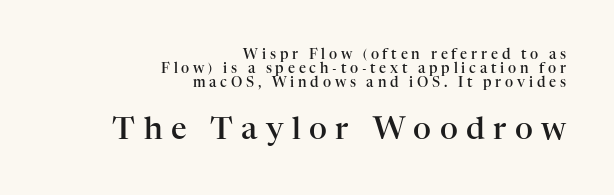
{"serif": "yes", "italic": "no", "bold": "semi", "weight": "semibold", "width": "normal", "stroke_contrast": "high", "x_height": "medium", "monospaced": "no", "underline": "no", "align": "right", "line_spacing": "tight", "line_spacing_ratio": 1.0, "letter_spacing": "wide", "letter_spacing_em": 0.27, "larger_block": "second", "size_ratio": 2.21, "glyph_px": 31}
